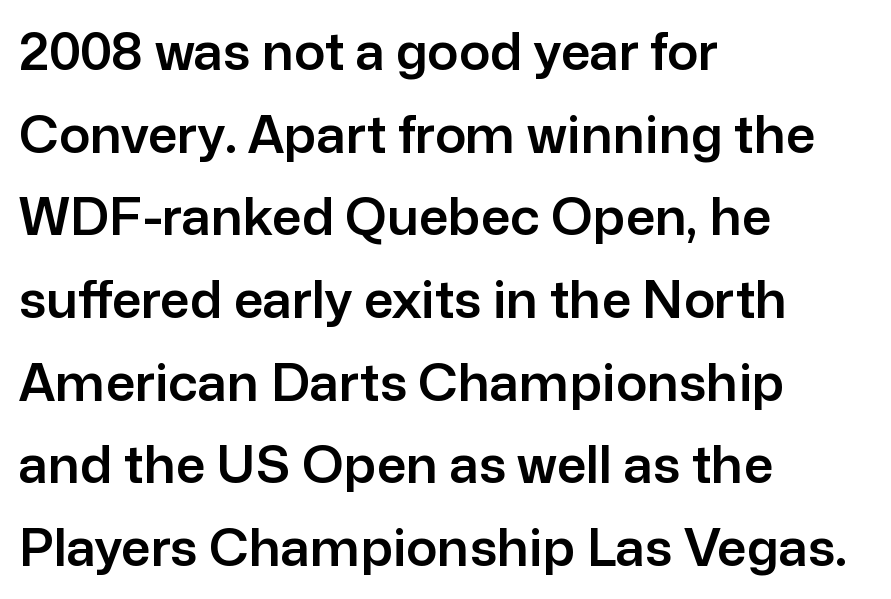
The image shows 52 px sans-serif type, upright; set left-aligned, normal line spacing (1.59x), normal letter spacing, not underlined; low stroke contrast and a medium x-height.
